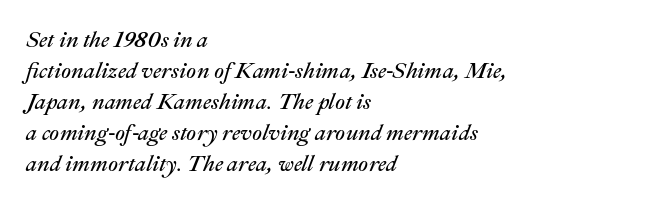
{"italic": "yes", "lean": "right", "slant_degrees": 22, "bold": "no", "underline": "no", "align": "left", "line_spacing": "normal", "line_spacing_ratio": 1.41, "letter_spacing": "normal", "letter_spacing_em": 0.0, "glyph_px": 22}
